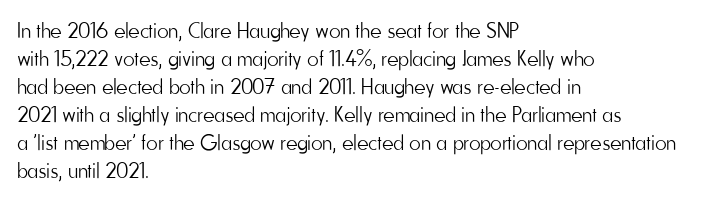
{"italic": "no", "bold": "no", "underline": "no", "align": "left", "line_spacing": "normal", "line_spacing_ratio": 1.27, "letter_spacing": "normal", "letter_spacing_em": 0.0, "glyph_px": 22}
